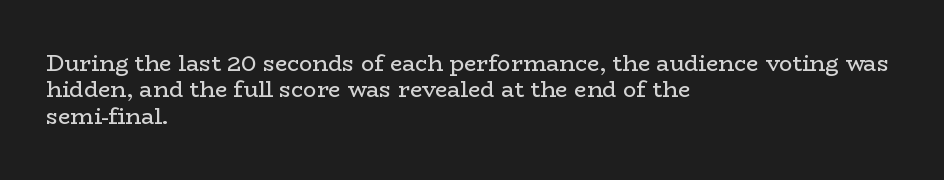
The image shows 22 px text type, upright; set left-aligned, line spacing 1.2x, normal letter spacing, not underlined.
